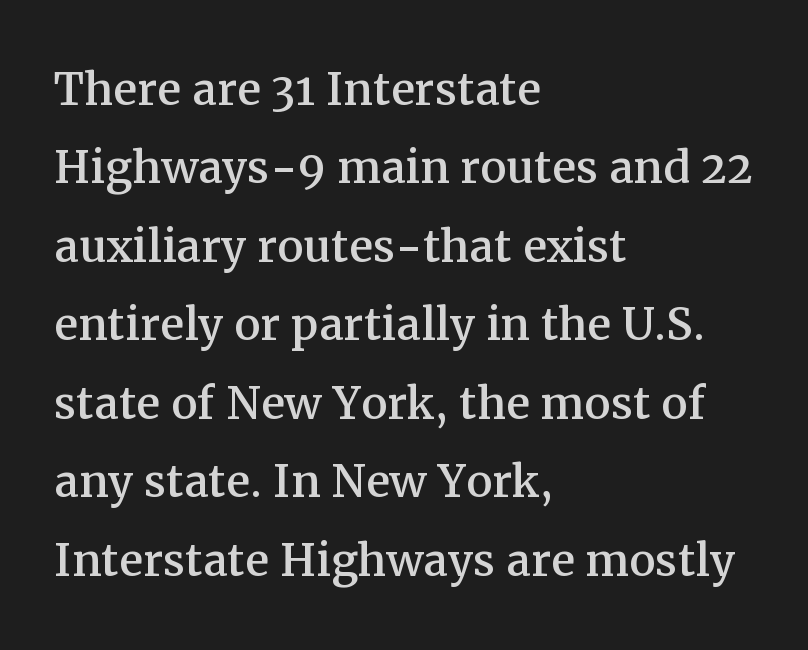
{"serif": "yes", "italic": "no", "width": "normal", "stroke_contrast": "medium", "x_height": "medium", "monospaced": "no", "underline": "no", "align": "left", "line_spacing": "normal", "line_spacing_ratio": 1.33, "letter_spacing": "normal", "letter_spacing_em": 0.0, "glyph_px": 59}
